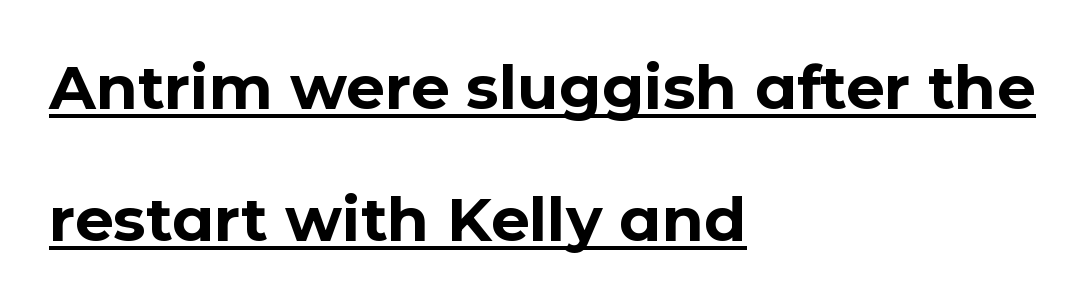
{"serif": "no", "italic": "no", "bold": "yes", "weight": "bold", "width": "normal", "stroke_contrast": "low", "x_height": "medium", "monospaced": "no", "underline": "yes", "align": "left", "line_spacing": "loose", "line_spacing_ratio": 2.16, "letter_spacing": "normal", "letter_spacing_em": 0.0, "glyph_px": 61}
